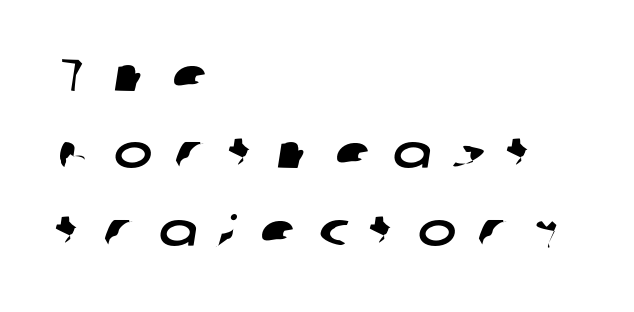
Q: Is the typeface a serif or a sans-serif typeface? A: Sans-serif.
Q: Is the text underlined? A: No.
Q: How is the paragraph aligned? A: Left-aligned.
Q: Is the spacing between letters normal or unusually wide? A: Unusually wide.
Q: Is the spacing between lines tight, normal or loose? A: Normal.
Q: Width (condensed, normal, or wide)? A: Wide.
Q: Stroke contrast? A: Low.
Q: x-height? A: Medium.
Q: Monospaced? A: No.
